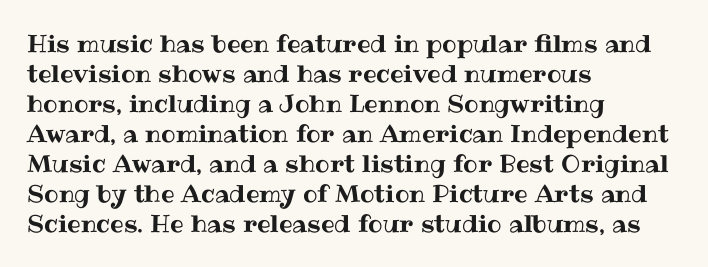
{"italic": "no", "underline": "no", "align": "left", "line_spacing": "normal", "line_spacing_ratio": 1.25, "letter_spacing": "normal", "letter_spacing_em": 0.0, "glyph_px": 24}
